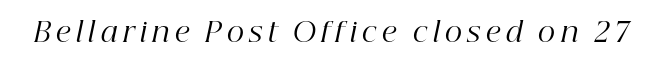
The space directly below the letters is spotless. No chunkiness to these letters — they're not bold. Yep, that's italic — everything's leaning. The type is letterspaced generously, with wide tracking.
